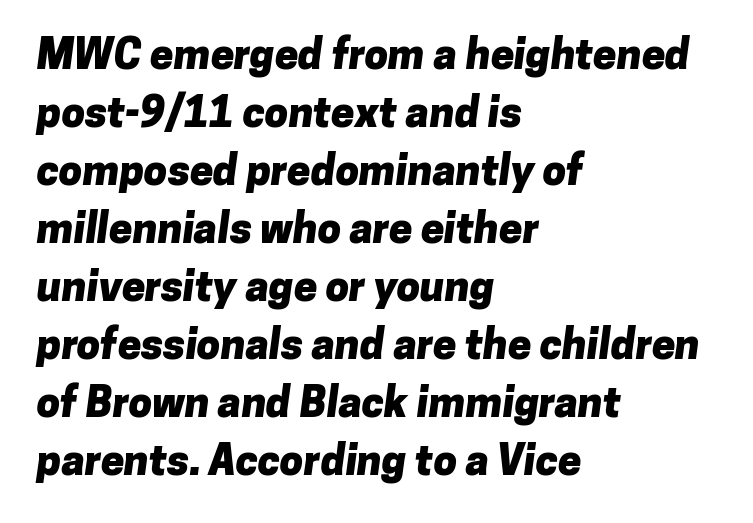
The image shows 42 px heavy sans-serif type; set left-aligned, normal line spacing (1.38x), normal letter spacing, not underlined; low stroke contrast and a medium x-height.
